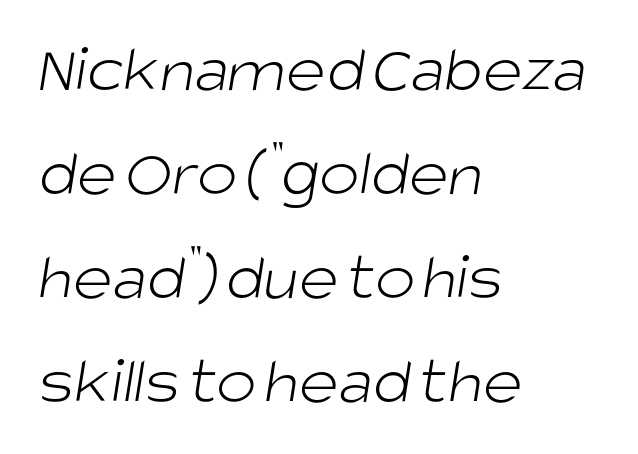
The image shows 68 px light sans-serif type; set left-aligned, normal line spacing (1.53x), normal letter spacing, not underlined; low stroke contrast and a large x-height.
